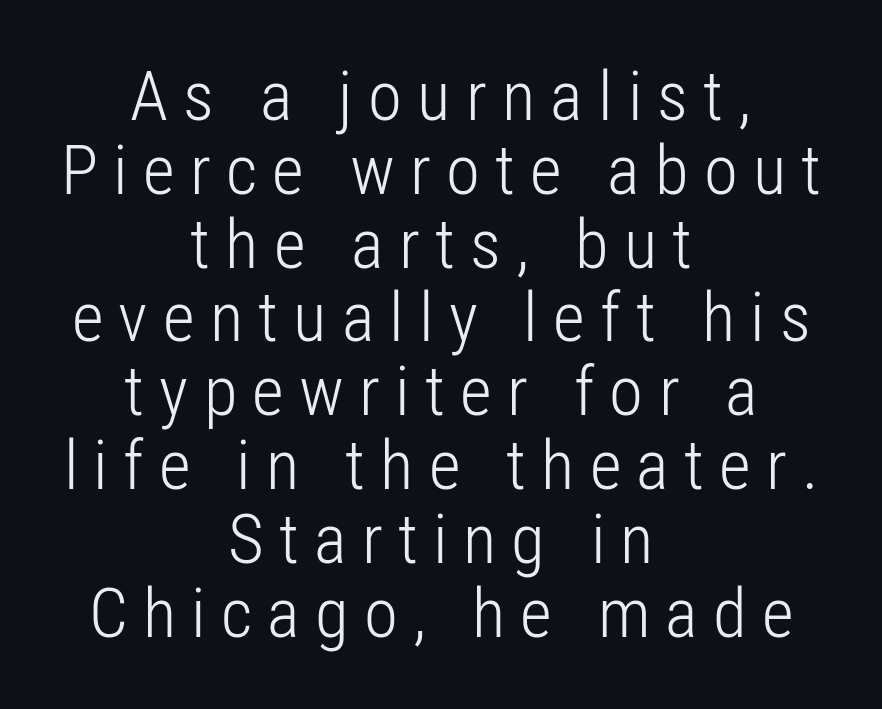
The image shows 69 px light, condensed sans-serif type, upright; set centered, tight line spacing (1.07x), unusually wide letter spacing (+0.22 em), not underlined; low stroke contrast and a medium x-height.
